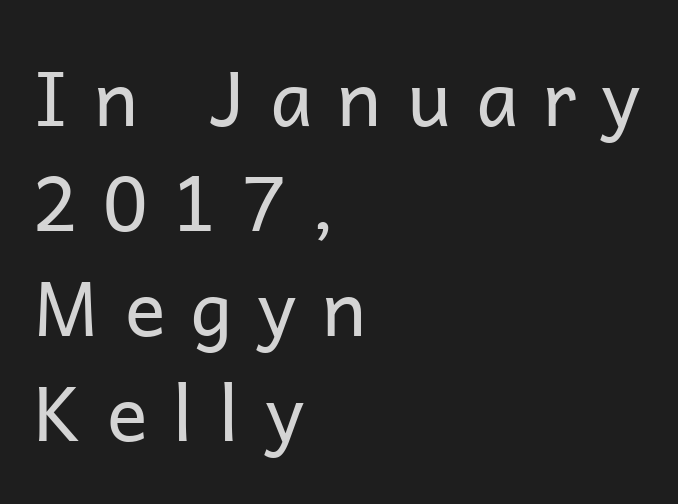
The image shows 76 px regular-weight sans-serif type, upright; set left-aligned, normal line spacing (1.38x), unusually wide letter spacing (+0.33 em), not underlined; low stroke contrast and a medium x-height.
